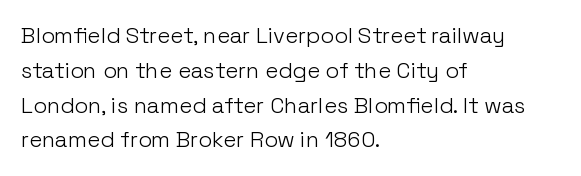
All the whitespace from short lines collects on the right. No extra tracking has been applied to these lines. Characters remain perfectly vertical along every line. The space beneath each line is pristine and unruled. Vertical stems look standard width or narrower in stroke.
